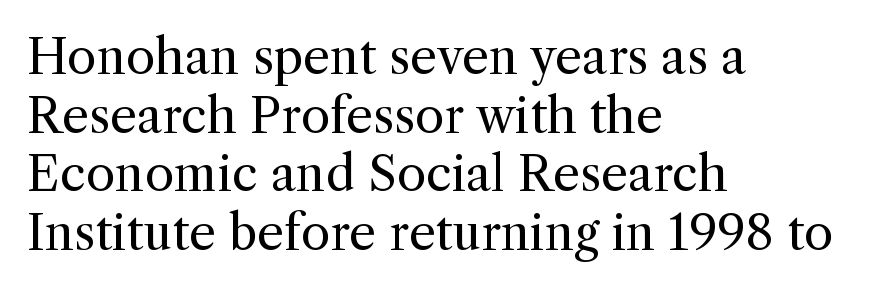
Where is the straight margin? On the left. Small tapered or slab feet sit at the stroke ends, so this counts as serif. Unbolded letterforms with no extra heft. No word sits above an underline.
